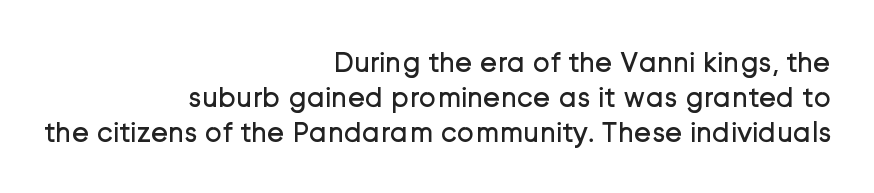
{"serif": "no", "italic": "no", "bold": "no", "weight": "regular", "width": "normal", "stroke_contrast": "low", "x_height": "medium", "monospaced": "no", "underline": "no", "align": "right", "line_spacing_ratio": 1.2, "letter_spacing": "normal", "letter_spacing_em": 0.0, "glyph_px": 29}
